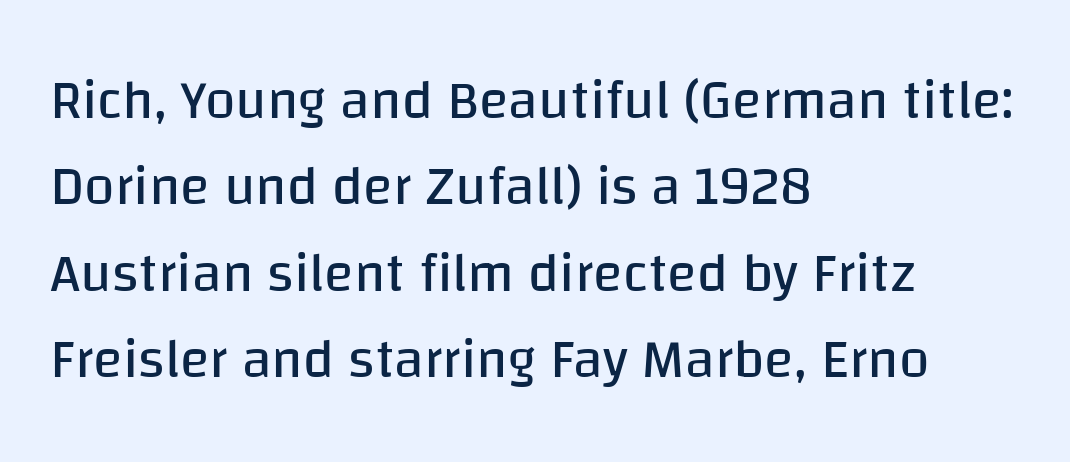
Q: Is the text bold? A: No.
Q: Is the text italic (slanted)? A: No, it is upright.
Q: Is the typeface a serif or a sans-serif typeface? A: Sans-serif.
Q: Is the text underlined? A: No.
Q: How is the paragraph aligned? A: Left-aligned.
Q: Is the spacing between letters normal or unusually wide? A: Normal.
Q: Is the spacing between lines tight, normal or loose? A: Normal.
Q: Width (condensed, normal, or wide)? A: Normal.
Q: Stroke contrast? A: Low.
Q: x-height? A: Large.
Q: Monospaced? A: No.
